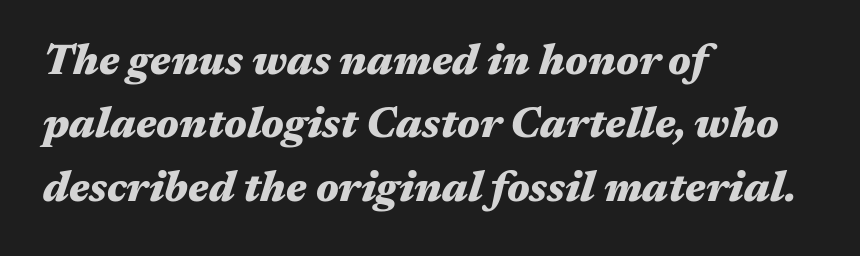
Does the leading feel generous? No, just average. Letter spacing: default. Varying glyph widths throughout — classic text-font behaviour. Would a proofreader flag this as italicized? Yes. Rule under the text: the space is simply empty.
